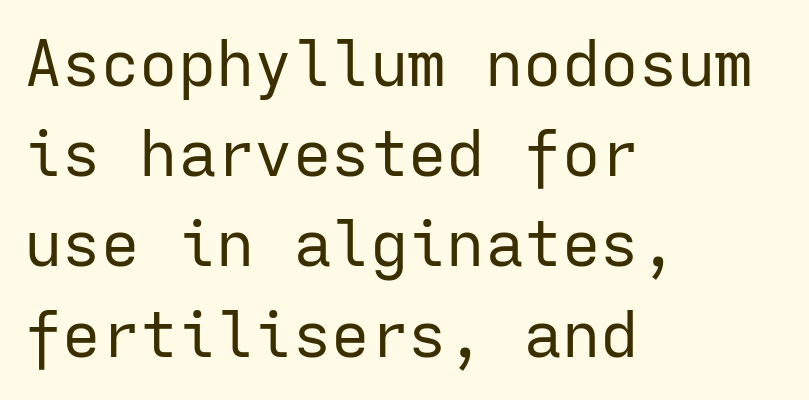
A light-to-regular cut is what we see here. Vertical strokes here are truly vertical. The passage shown stacks its lines at a standard gap. Tracking here is standard; glyphs follow each other at the usual distance. The rendering shows plain stroke endings on the letterforms — a sans-serif design. Descender tails drop into unmarked territory.
